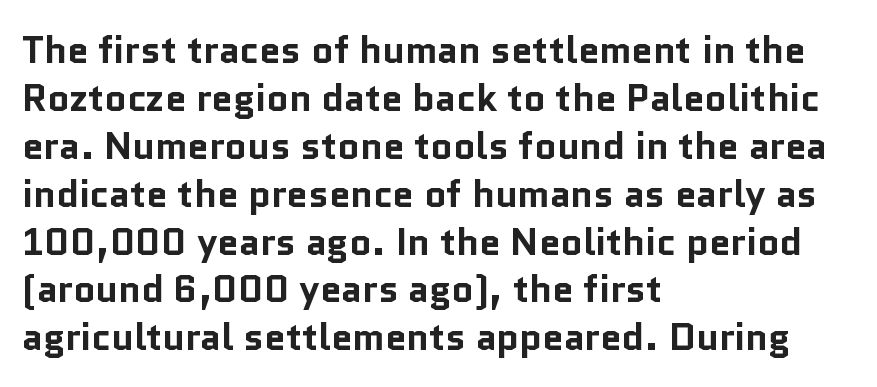
{"serif": "no", "italic": "no", "bold": "yes", "weight": "bold", "width": "normal", "stroke_contrast": "low", "x_height": "medium", "monospaced": "no", "underline": "no", "align": "left", "line_spacing": "normal", "line_spacing_ratio": 1.26, "letter_spacing": "normal", "letter_spacing_em": 0.0, "glyph_px": 38}
